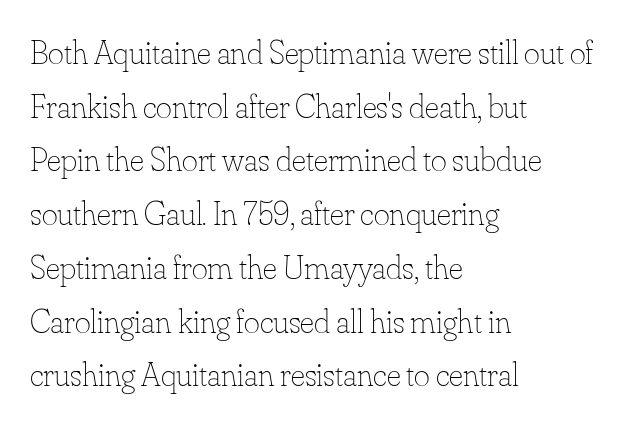
Honestly, the letter spacing is just normal — you wouldn't notice it. If you drew a ruler down the left edge, every line would touch it. Does the lettering tilt? It doesn't — this is upright. The strokes are not fattened; the text isn't bold. Evenly set lines give the paragraph a standard silhouette.
